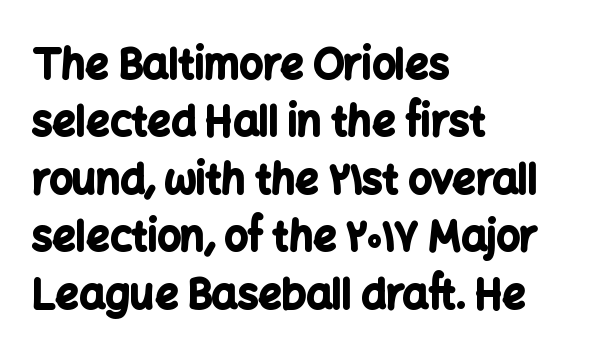
Q: Is the text bold? A: Yes.
Q: Is the text italic (slanted)? A: No, it is upright.
Q: Is the typeface a serif or a sans-serif typeface? A: Sans-serif.
Q: Is the text underlined? A: No.
Q: How is the paragraph aligned? A: Left-aligned.
Q: Is the spacing between letters normal or unusually wide? A: Normal.
Q: Is the spacing between lines tight, normal or loose? A: Normal.
Q: Width (condensed, normal, or wide)? A: Normal.
Q: Stroke contrast? A: Low.
Q: x-height? A: Medium.
Q: Monospaced? A: No.
